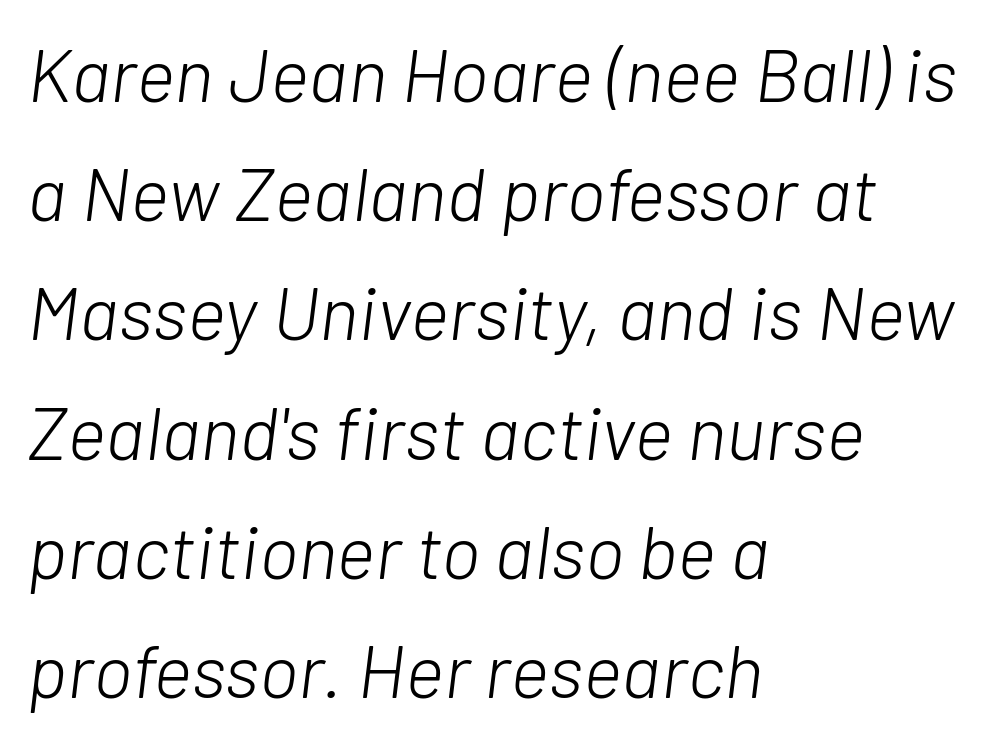
The image shows 75 px light type, italic (leaning right); set left-aligned, normal line spacing (1.59x), normal letter spacing, not underlined; low stroke contrast and a medium x-height.
